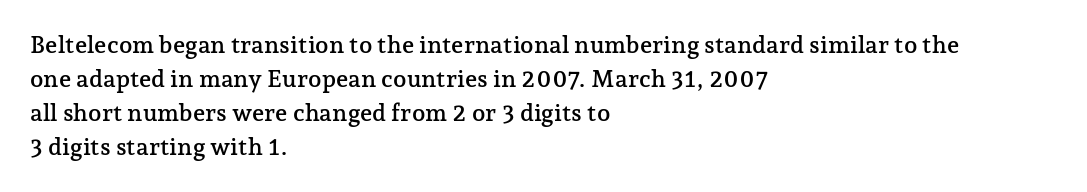
{"italic": "no", "underline": "no", "align": "left", "line_spacing": "normal", "line_spacing_ratio": 1.42, "letter_spacing": "normal", "letter_spacing_em": 0.0, "glyph_px": 24}
